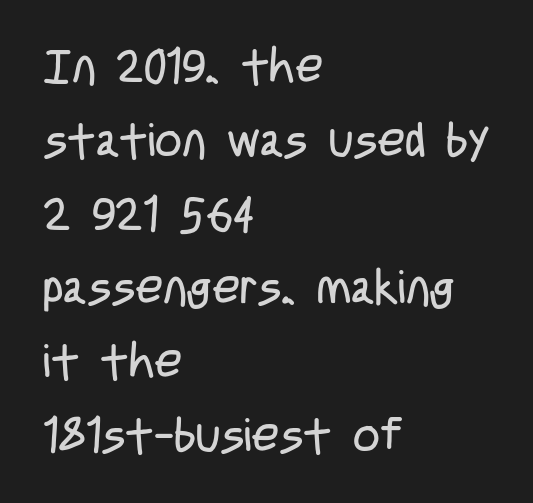
The font sits on the lighter half of the weight spectrum, regular included. The setting favours the left margin, as ordinary paragraphs usually do. Characters remain perfectly vertical along every line. Check the space under the baseline: it is left empty.
